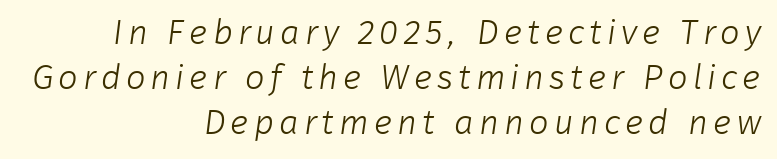
Q: Is the text bold? A: No.
Q: Is the typeface a serif or a sans-serif typeface? A: Sans-serif.
Q: Is the text underlined? A: No.
Q: How is the paragraph aligned? A: Right-aligned.
Q: Is the spacing between lines tight, normal or loose? A: Normal.
Q: Width (condensed, normal, or wide)? A: Normal.
Q: Stroke contrast? A: Low.
Q: x-height? A: Medium.
Q: Monospaced? A: No.
